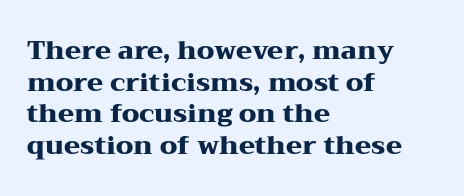
Q: Is the text bold? A: Yes.
Q: Is the text italic (slanted)? A: No, it is upright.
Q: Is the text underlined? A: No.
Q: How is the paragraph aligned? A: Left-aligned.
Q: Is the spacing between letters normal or unusually wide? A: Normal.
